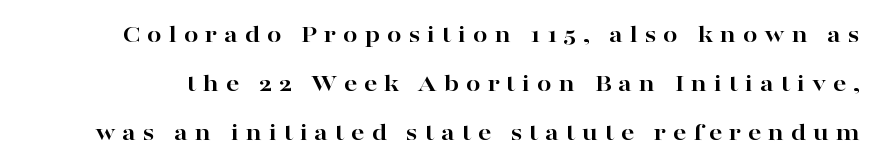
The image shows 26 px bold type, upright; set line spacing 1.89x, unusually wide letter spacing (+0.26 em), not underlined.
